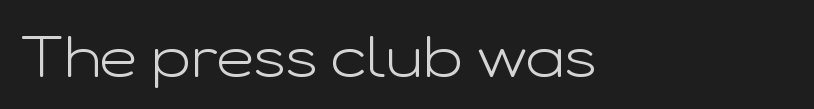
{"serif": "no", "italic": "no", "bold": "no", "weight": "light", "width": "wide", "stroke_contrast": "low", "x_height": "medium", "monospaced": "no", "underline": "no", "align": "left", "letter_spacing": "normal", "letter_spacing_em": 0.0, "glyph_px": 58}
